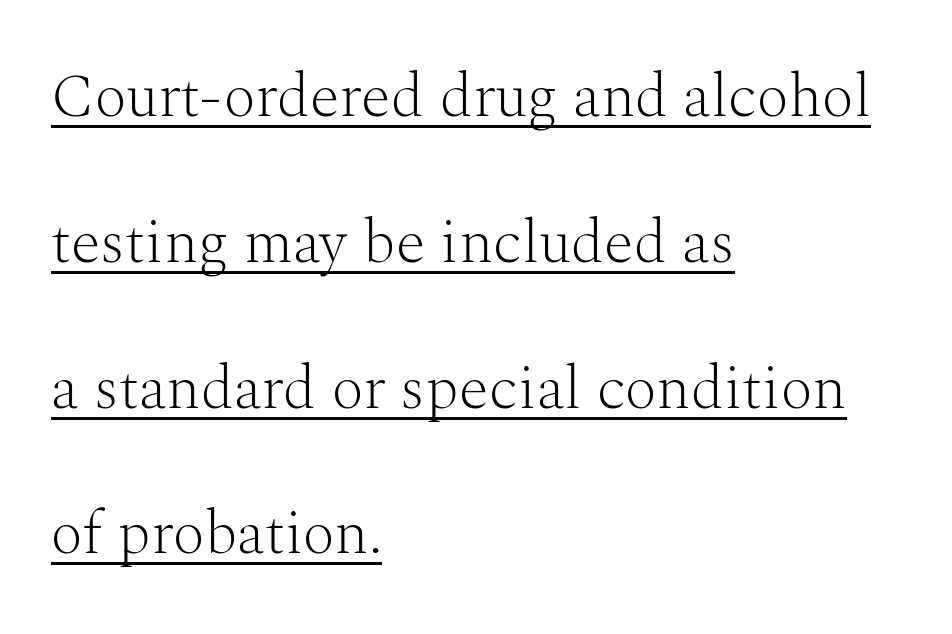
The image shows 61 px light serif type, upright; set left-aligned, loose line spacing (2.39x), normal letter spacing, underlined; medium stroke contrast and a medium x-height.
